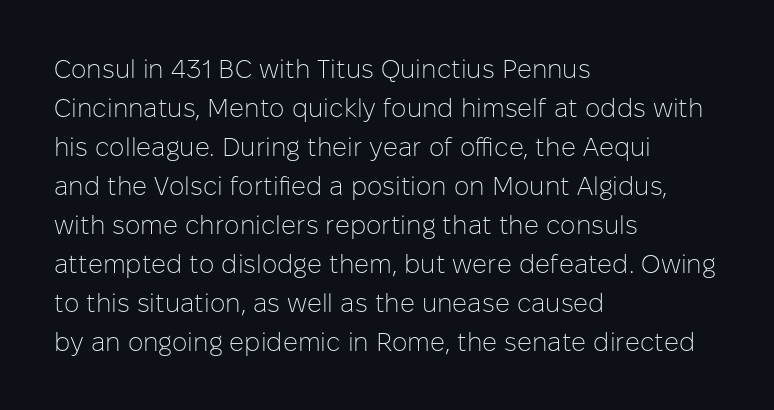
{"italic": "no", "bold": "no", "underline": "no", "align": "left", "line_spacing": "normal", "line_spacing_ratio": 1.5, "letter_spacing": "normal", "letter_spacing_em": 0.0, "glyph_px": 26}
